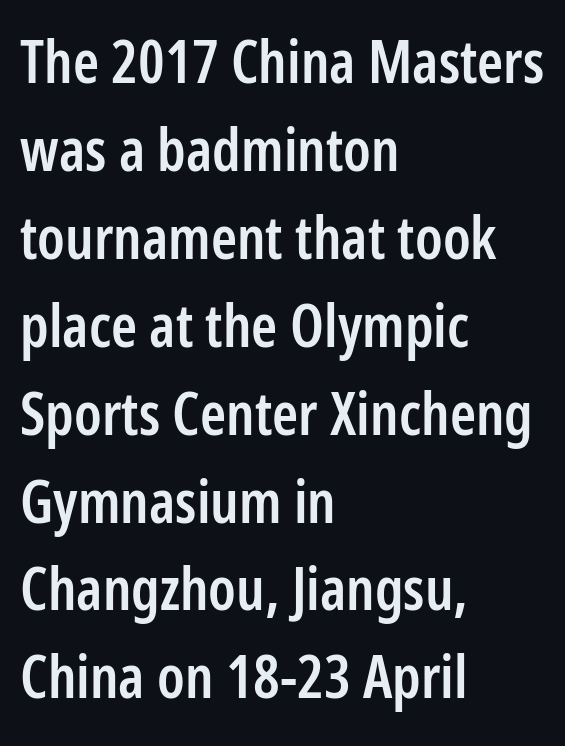
The lines are quadded left. Nobody drew a line under any word here. Classification — sans serif. Spacing between characters is what you'd get straight out of the box. Italic? Not at all — the glyphs are vertical.
